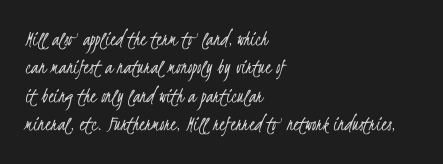
Students, note that the glyphs here touch the page at normal intervals. Leading: standard. The foot of each line stays bare and open. The typesetter chose a ragged-right arrangement here.
